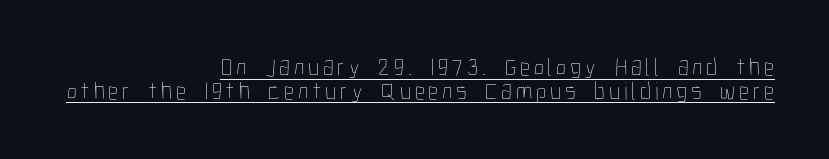
The face used here appears with an underline applied. You could barely slide anything between these rows. Layout note: lines flush right. A quiet, ordinary-to-light weight characterises the typeface. These lines were composed using upright roman letters.
